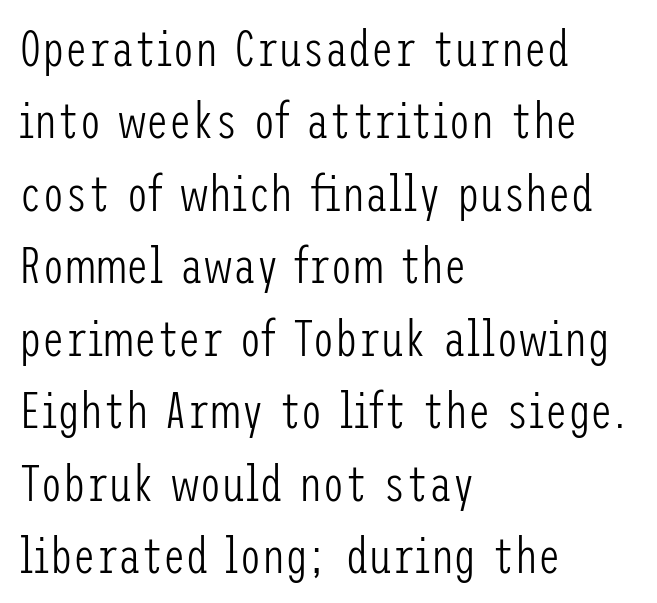
{"serif": "no", "italic": "no", "bold": "no", "weight": "light", "width": "condensed", "stroke_contrast": "low", "x_height": "medium", "underline": "no", "align": "left", "line_spacing": "normal", "line_spacing_ratio": 1.42, "letter_spacing": "normal", "letter_spacing_em": 0.0, "glyph_px": 51}
